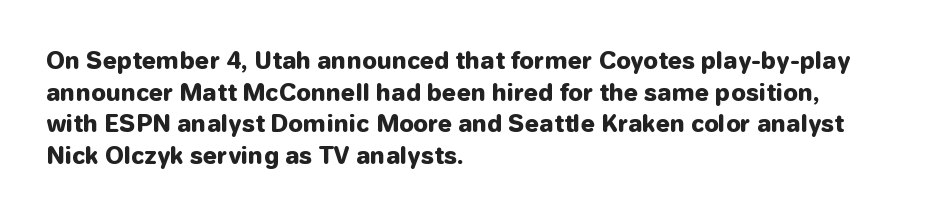
The image shows 23 px bold type, upright; set left-aligned, normal line spacing (1.38x), normal letter spacing, not underlined.
